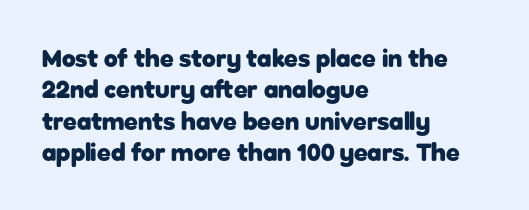
{"italic": "no", "bold": "yes", "underline": "no", "align": "left", "line_spacing": "normal", "line_spacing_ratio": 1.26, "letter_spacing": "normal", "letter_spacing_em": 0.0, "glyph_px": 25}
